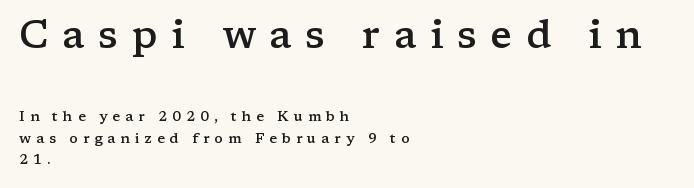
The image shows 39 px semibold, wide serif type, upright; set left-aligned, normal line spacing (1.54x), unusually wide letter spacing (+0.35 em), not underlined; the first (top) block is 2.79x larger; low stroke contrast and a medium x-height.
